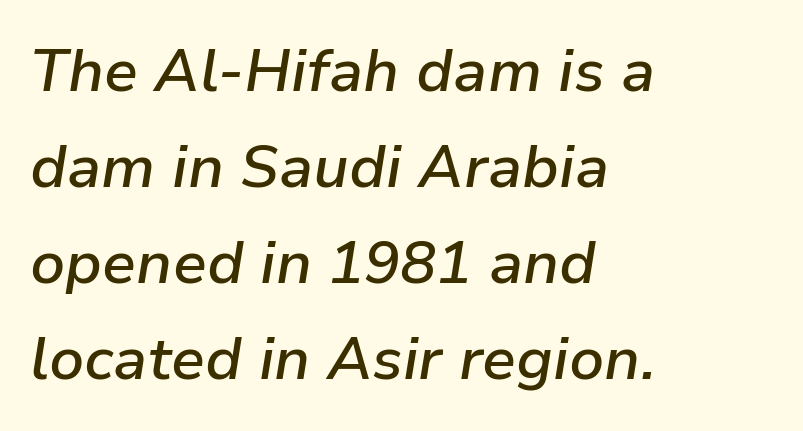
{"italic": "yes", "lean": "right", "slant_degrees": 9, "bold": "semi", "weight": "semibold", "width": "normal", "stroke_contrast": "low", "x_height": "medium", "monospaced": "no", "underline": "no", "align": "left", "line_spacing": "normal", "line_spacing_ratio": 1.6, "letter_spacing": "normal", "letter_spacing_em": 0.0, "glyph_px": 60}
